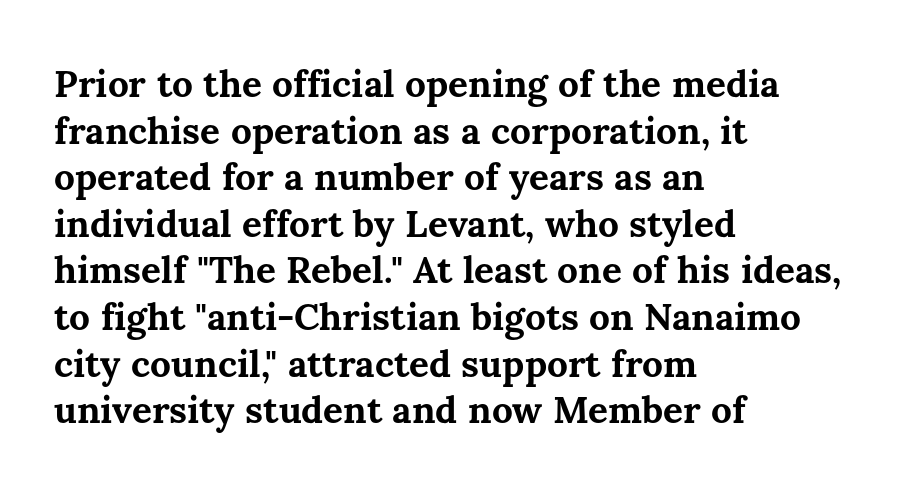
The image shows 37 px bold type, upright; set left-aligned, normal line spacing (1.26x), normal letter spacing, not underlined; medium stroke contrast and a medium x-height.
